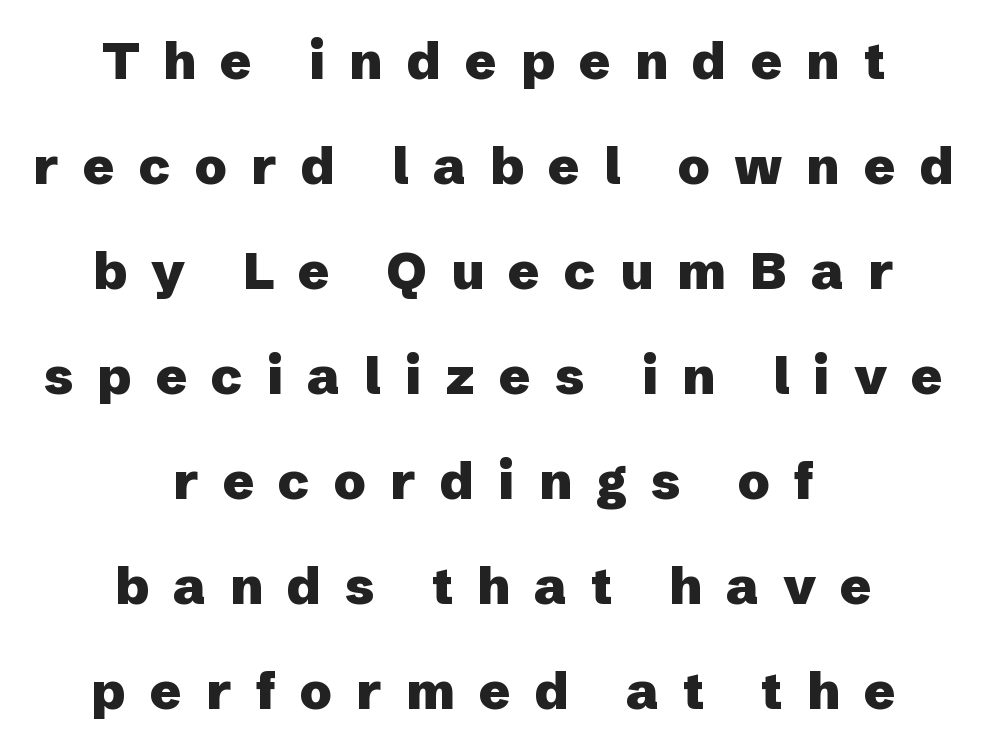
{"serif": "no", "italic": "no", "bold": "yes", "weight": "heavy", "width": "normal", "stroke_contrast": "low", "x_height": "medium", "monospaced": "no", "underline": "no", "align": "center", "line_spacing": "loose", "line_spacing_ratio": 2.02, "letter_spacing": "wide", "letter_spacing_em": 0.46, "glyph_px": 52}
